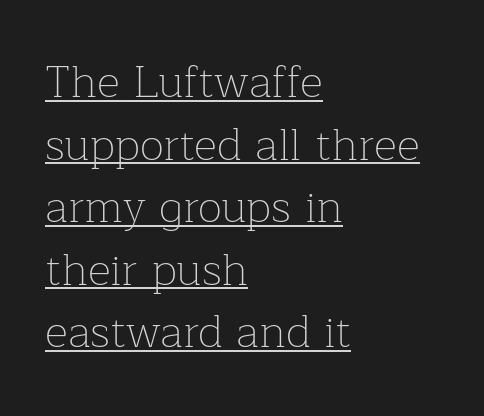
In CSS terms this would be text-align: left. In terms of letterspacing, this is plain default setting. Caption: face not bold, strokes unweighted. Do the letters lean? They stand straight. Interline gaps are of average width in this sample.
